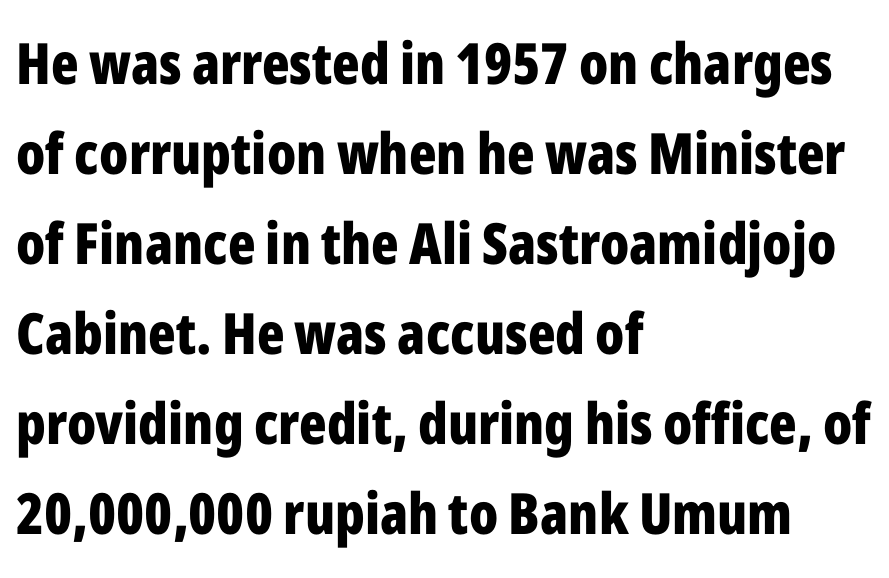
{"serif": "no", "italic": "no", "bold": "yes", "weight": "bold", "width": "condensed", "stroke_contrast": "low", "x_height": "medium", "monospaced": "no", "underline": "no", "align": "left", "line_spacing": "normal", "line_spacing_ratio": 1.58, "letter_spacing": "normal", "letter_spacing_em": 0.0, "glyph_px": 57}
